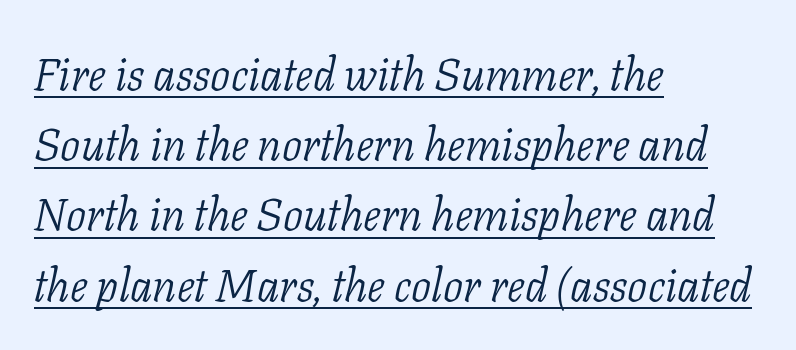
{"serif": "yes", "italic": "yes", "lean": "right", "slant_degrees": 11, "bold": "no", "weight": "light", "width": "normal", "stroke_contrast": "low", "x_height": "medium", "monospaced": "no", "underline": "yes", "align": "left", "line_spacing": "normal", "line_spacing_ratio": 1.56, "letter_spacing": "normal", "letter_spacing_em": 0.0, "glyph_px": 45}
